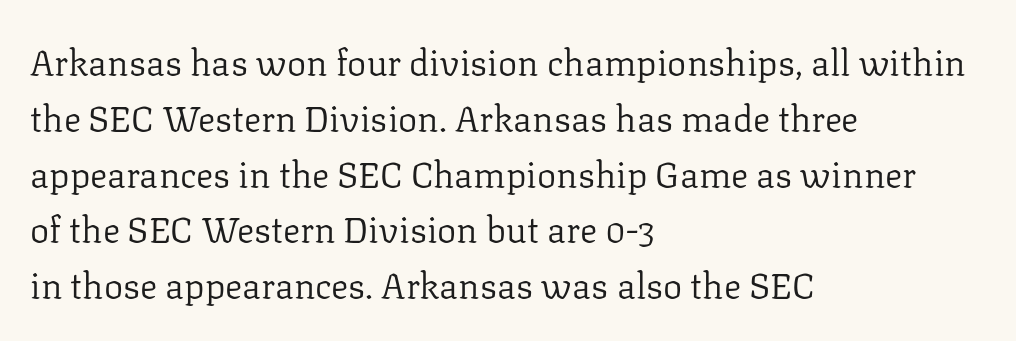
{"serif": "yes", "italic": "no", "bold": "no", "weight": "regular", "width": "normal", "stroke_contrast": "low", "x_height": "medium", "monospaced": "no", "underline": "no", "align": "left", "line_spacing": "normal", "line_spacing_ratio": 1.55, "letter_spacing": "normal", "letter_spacing_em": 0.0, "glyph_px": 36}
